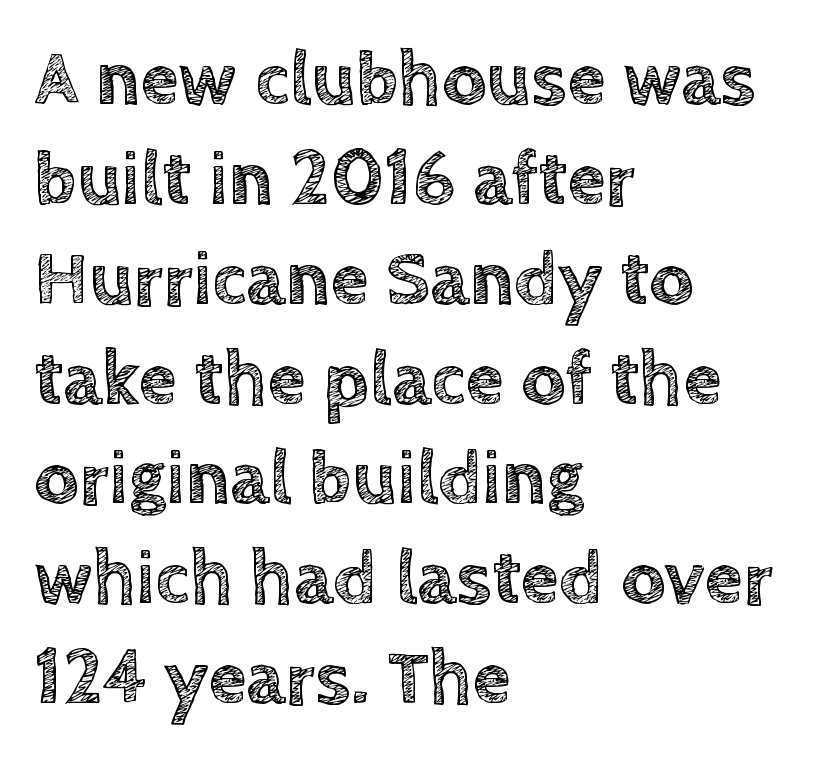
Q: Is the text italic (slanted)? A: No, it is upright.
Q: Is the text underlined? A: No.
Q: How is the paragraph aligned? A: Left-aligned.
Q: Is the spacing between letters normal or unusually wide? A: Normal.
Q: Is the spacing between lines tight, normal or loose? A: Normal.
Q: Width (condensed, normal, or wide)? A: Normal.
Q: x-height? A: Large.
Q: Monospaced? A: No.
